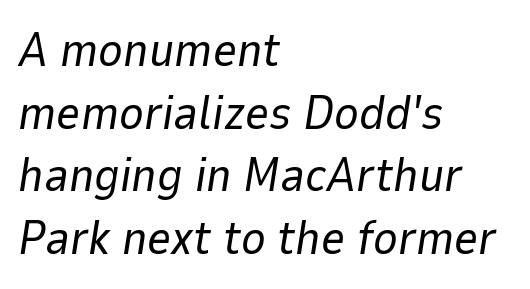
Q: Is the text bold? A: No.
Q: Is the text italic (slanted)? A: Yes, it leans right by about 9 degrees.
Q: Is the text underlined? A: No.
Q: How is the paragraph aligned? A: Left-aligned.
Q: Is the spacing between letters normal or unusually wide? A: Normal.
Q: Is the spacing between lines tight, normal or loose? A: Normal.
Q: Width (condensed, normal, or wide)? A: Normal.
Q: Stroke contrast? A: Low.
Q: x-height? A: Medium.
Q: Monospaced? A: No.
